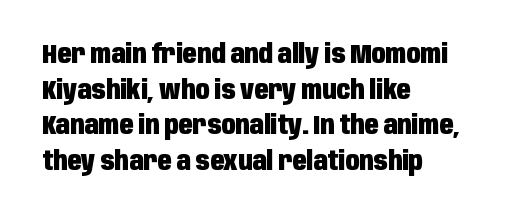
Descenders are the only things crossing below the line. Weight: bold. The tracking reads as untouched default to a designer's eye. A typesetter would mark this as roman, not italic.
